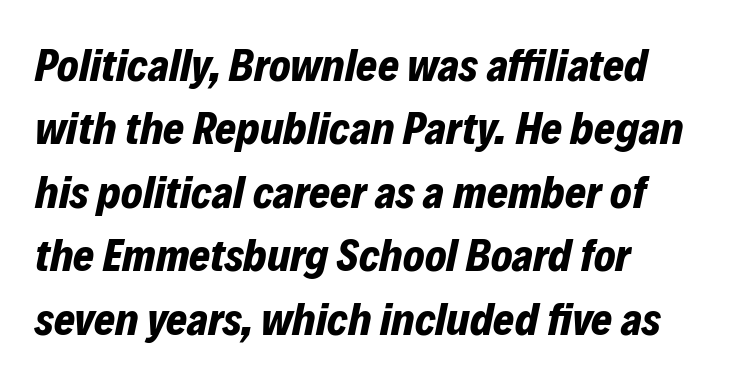
The rows are spaced the way most documents space them. The gaps between neighbouring characters are ordinary and unremarkable. Layout note: lines flush left. Think of a printed novel: that variable character pitch is what you see here. Each row of text sits above clean, open space.
